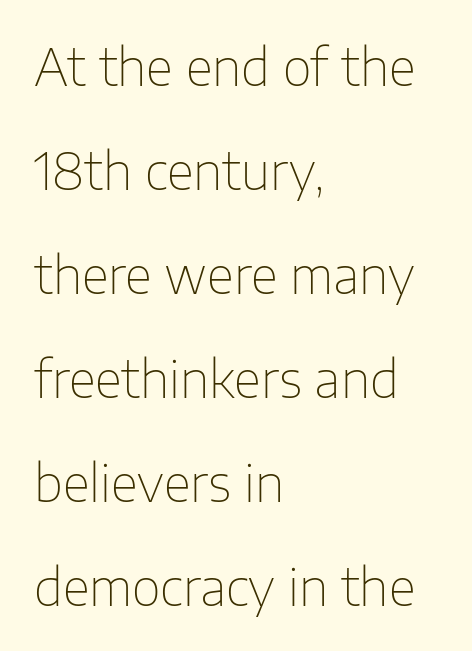
The image shows 50 px thin sans-serif type, upright; set left-aligned, loose line spacing (2.08x), normal letter spacing, not underlined; low stroke contrast and a medium x-height.
